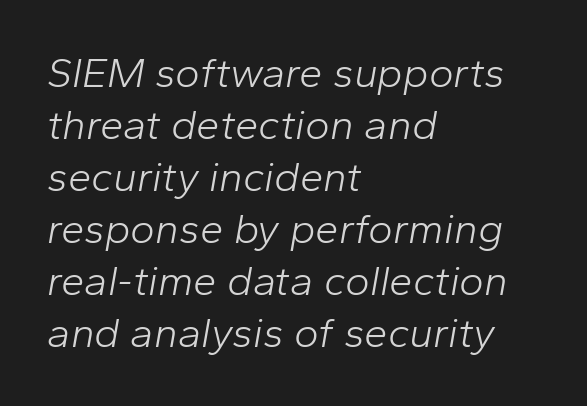
Check the space under the baseline: it is left empty. It's the slanting kind of type. A typesetter would call this zero additional tracking. The weight tops out at a normal text grade. These lines are set flush left with a ragged right edge.
